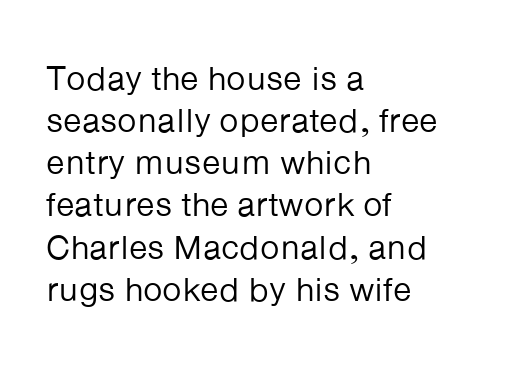
{"serif": "no", "italic": "no", "bold": "no", "weight": "regular", "width": "normal", "stroke_contrast": "low", "x_height": "medium", "monospaced": "no", "underline": "no", "align": "left", "line_spacing_ratio": 1.24, "letter_spacing": "normal", "letter_spacing_em": 0.0, "glyph_px": 34}
